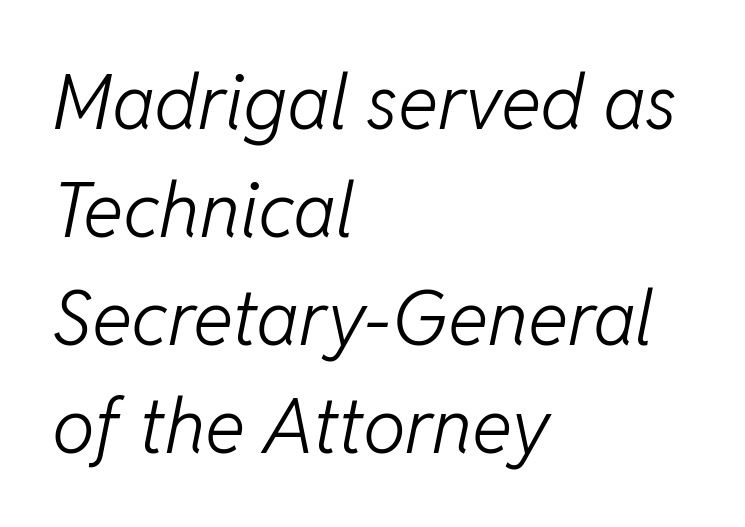
The image shows 76 px light type, italic (leaning right); set left-aligned, normal line spacing (1.42x), normal letter spacing, not underlined; low stroke contrast and a medium x-height.
